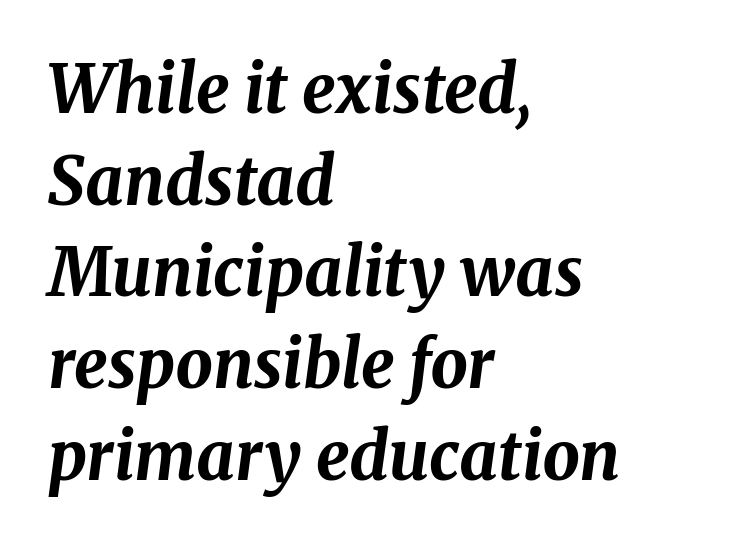
The typesetter chose a ragged-right arrangement here. Notice how descenders clear the ascenders below comfortably — that's standard leading. Check under the words: just untouched page. You could call the tracking neutral — neither tight nor loose. Thick stems and heavy bowls — unmistakably bold. Italic? Definitely — the glyphs are oblique.
